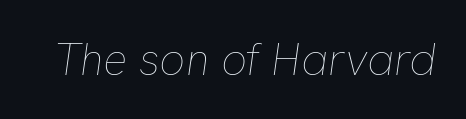
Q: Is the text bold? A: No.
Q: Is the text italic (slanted)? A: Yes, it leans right by about 8 degrees.
Q: Is the text underlined? A: No.
Q: Is the spacing between letters normal or unusually wide? A: Normal.
Q: Width (condensed, normal, or wide)? A: Normal.
Q: Stroke contrast? A: Low.
Q: x-height? A: Medium.
Q: Monospaced? A: No.
